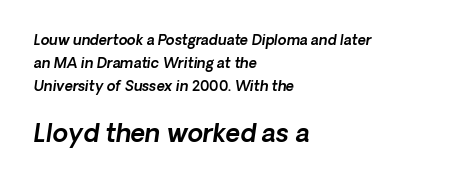
Does the leading feel generous? No, just average. Would a proofreader flag this as italicized? Yes. Clear beneath every line of the passage. The letters sit at their default tracking, neither squeezed nor spread.
